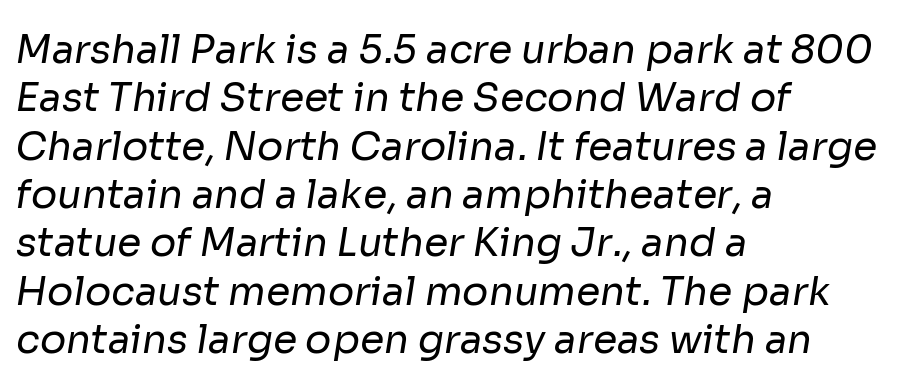
Q: Is the text bold? A: No.
Q: Is the typeface a serif or a sans-serif typeface? A: Sans-serif.
Q: Is the text underlined? A: No.
Q: How is the paragraph aligned? A: Left-aligned.
Q: Is the spacing between letters normal or unusually wide? A: Normal.
Q: Width (condensed, normal, or wide)? A: Normal.
Q: Stroke contrast? A: Low.
Q: x-height? A: Medium.
Q: Monospaced? A: No.
